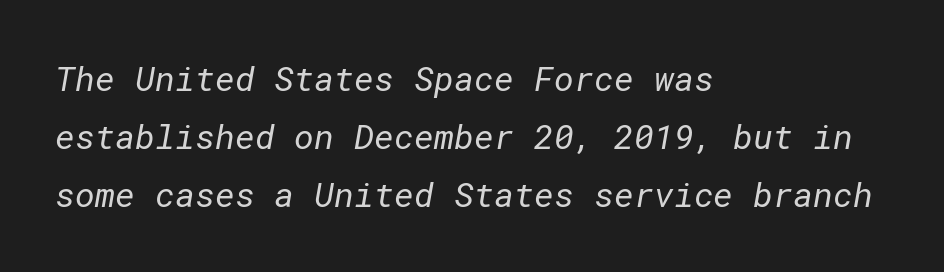
The image shows 34 px regular-weight sans-serif type; set left-aligned, normal line spacing (1.7x), normal letter spacing, not underlined; low stroke contrast and a medium x-height.
